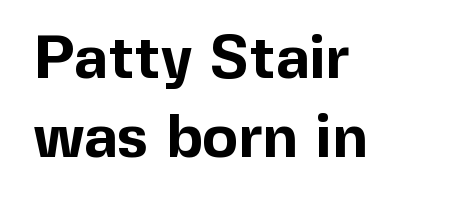
{"serif": "no", "italic": "no", "bold": "yes", "weight": "bold", "width": "normal", "x_height": "medium", "monospaced": "no", "underline": "no", "align": "left", "line_spacing": "normal", "line_spacing_ratio": 1.32, "letter_spacing": "normal", "letter_spacing_em": 0.0, "glyph_px": 60}
